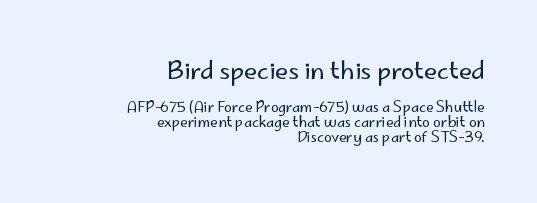
Is this a heavy cut? Hardly; it is regular or lighter. The letters sit at their default tracking, neither squeezed nor spread. Cramped leading. Teacher's note: observe the even right margin — that is flush-right alignment. This is the regular roman posture of the typeface.
